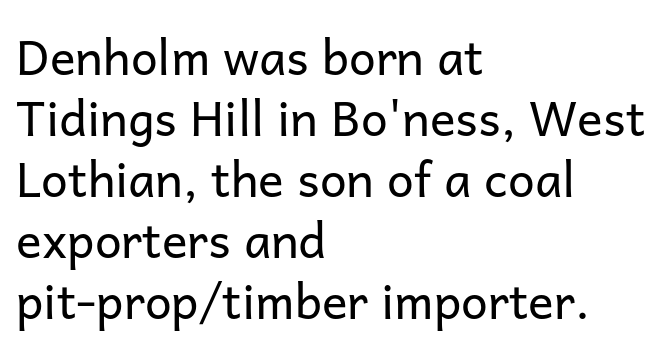
The image shows 48 px regular-weight sans-serif type, upright; set left-aligned, normal line spacing (1.27x), normal letter spacing, not underlined; low stroke contrast and a medium x-height.
